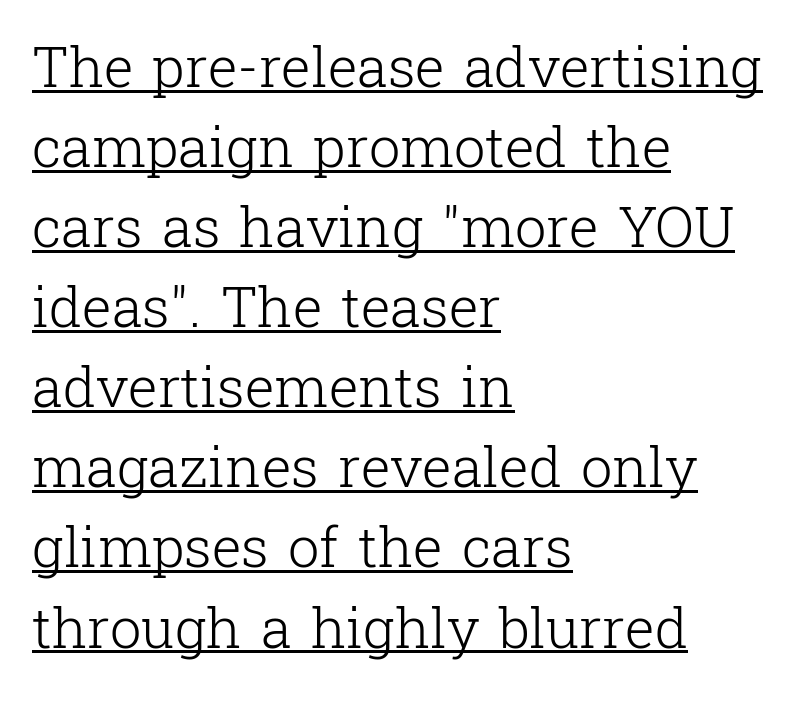
Q: Is the text bold? A: No.
Q: Is the text italic (slanted)? A: No, it is upright.
Q: Is the typeface a serif or a sans-serif typeface? A: Serif.
Q: Is the text underlined? A: Yes.
Q: How is the paragraph aligned? A: Left-aligned.
Q: Is the spacing between letters normal or unusually wide? A: Normal.
Q: Is the spacing between lines tight, normal or loose? A: Normal.
Q: Width (condensed, normal, or wide)? A: Normal.
Q: Stroke contrast? A: Low.
Q: x-height? A: Medium.
Q: Monospaced? A: No.
